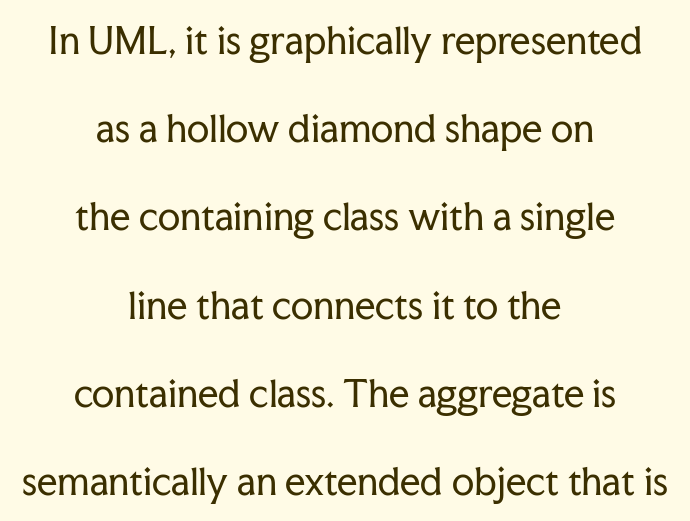
The image shows 36 px regular-weight serif type, upright; set centered, loose line spacing (2.45x), normal letter spacing, not underlined; low stroke contrast and a medium x-height.
